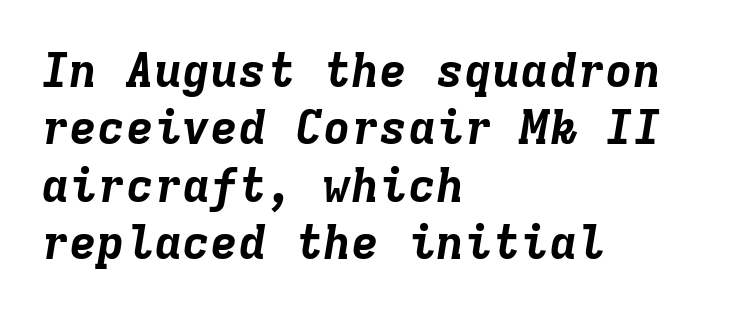
The image shows 47 px bold type, italic (leaning right), monospaced; set left-aligned, line spacing 1.22x, normal letter spacing, not underlined; low stroke contrast and a medium x-height.
